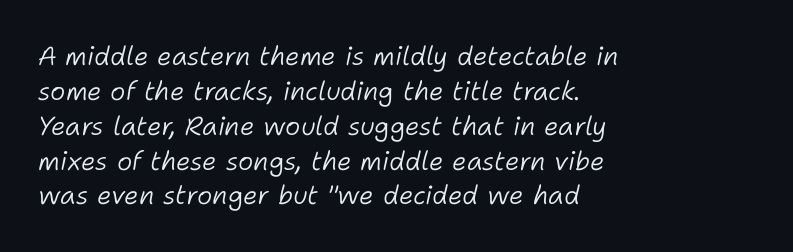
{"italic": "yes", "lean": "right", "slant_degrees": 11, "bold": "no", "underline": "no", "align": "left", "line_spacing": "normal", "line_spacing_ratio": 1.34, "letter_spacing": "normal", "letter_spacing_em": 0.0, "glyph_px": 26}
